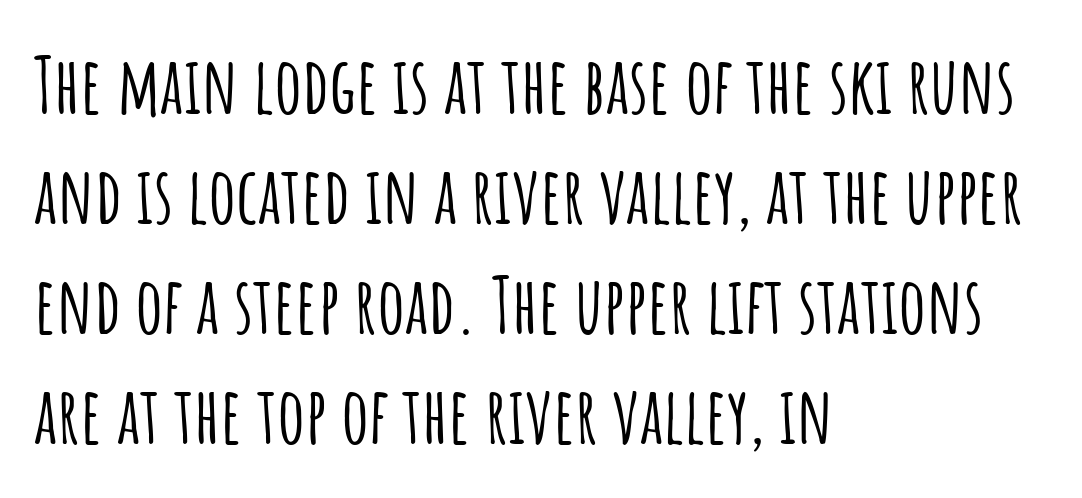
Q: Is the text italic (slanted)? A: No, it is upright.
Q: Is the typeface a serif or a sans-serif typeface? A: Sans-serif.
Q: Is the text underlined? A: No.
Q: How is the paragraph aligned? A: Left-aligned.
Q: Is the spacing between letters normal or unusually wide? A: Normal.
Q: Is the spacing between lines tight, normal or loose? A: Normal.
Q: Width (condensed, normal, or wide)? A: Condensed.
Q: Stroke contrast? A: Low.
Q: x-height? A: Large.
Q: Monospaced? A: No.
